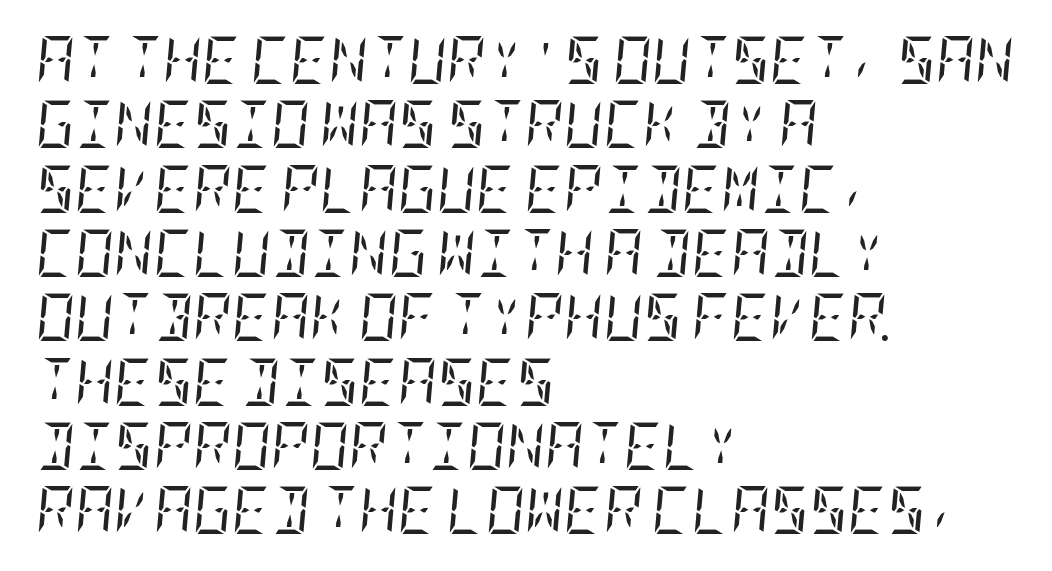
The image shows 48 px regular-weight, condensed serif type, italic (leaning right); set left-aligned, normal line spacing (1.34x), normal letter spacing, not underlined; low stroke contrast and a large x-height.
